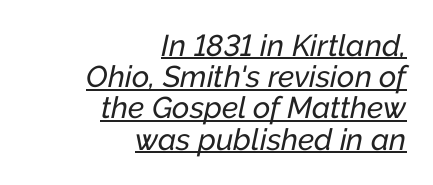
{"italic": "yes", "lean": "right", "slant_degrees": 12, "width": "normal", "stroke_contrast": "low", "x_height": "medium", "monospaced": "no", "underline": "yes", "align": "right", "line_spacing": "tight", "line_spacing_ratio": 1.04, "letter_spacing": "normal", "letter_spacing_em": 0.0, "glyph_px": 30}
